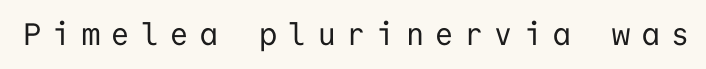
The image shows 31 px regular-weight sans-serif type, upright, monospaced; set unusually wide letter spacing (+0.37 em), not underlined; low stroke contrast and a medium x-height.
